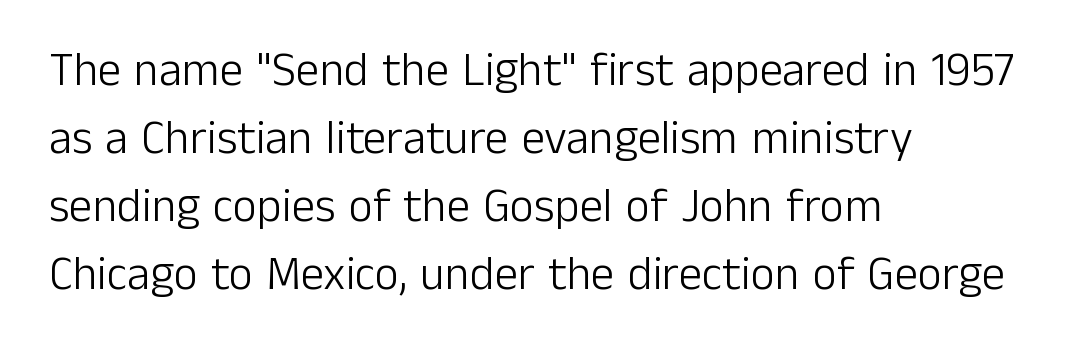
{"serif": "no", "italic": "no", "bold": "no", "weight": "light", "width": "normal", "stroke_contrast": "low", "x_height": "medium", "monospaced": "no", "underline": "no", "align": "left", "line_spacing": "normal", "line_spacing_ratio": 1.45, "letter_spacing": "normal", "letter_spacing_em": 0.0, "glyph_px": 47}
